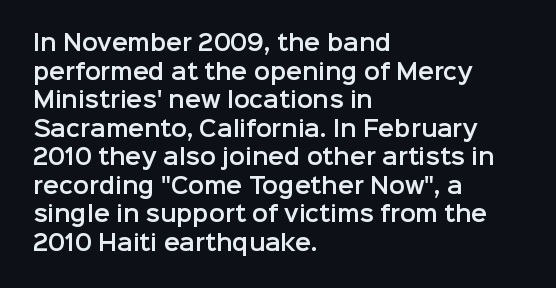
The image shows 21 px text type, upright; set left-aligned, normal line spacing (1.36x), normal letter spacing, not underlined.
